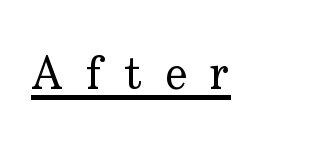
Rendered with straight, roman letterforms. Unbolded letterforms with no extra heft. Compared with typical body copy, the letter spacing here is much looser. Small tapered or slab feet sit at the stroke ends, so this counts as serif. A baseline rule has been typeset under these characters.
